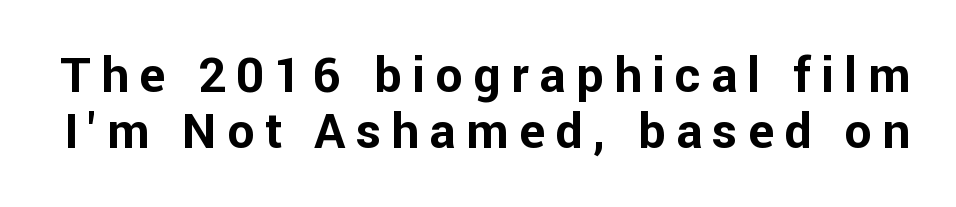
Compared with typical body copy, the letter spacing here is much looser. Ordinary non-slanted type is in use. Has an underline been added? It has not. A dark, heavy texture on the line: the type is bold. Looks like regular typesetting: each glyph gets only the width it needs. I'd call this a sans setting — the letters go barefoot.
